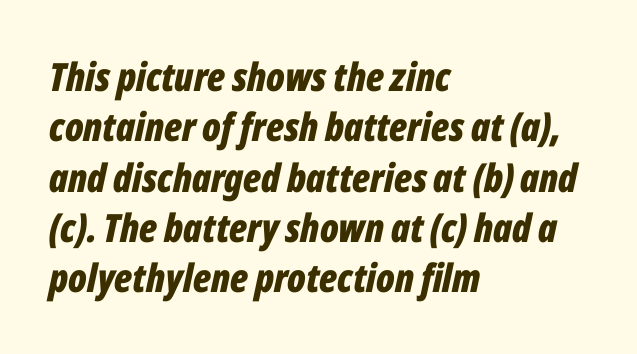
Q: Is the text bold? A: Yes.
Q: Is the text italic (slanted)? A: Yes, it leans right by about 12 degrees.
Q: Is the text underlined? A: No.
Q: How is the paragraph aligned? A: Left-aligned.
Q: Is the spacing between letters normal or unusually wide? A: Normal.
Q: Is the spacing between lines tight, normal or loose? A: Normal.
Q: Width (condensed, normal, or wide)? A: Condensed.
Q: Stroke contrast? A: Low.
Q: x-height? A: Medium.
Q: Monospaced? A: No.
